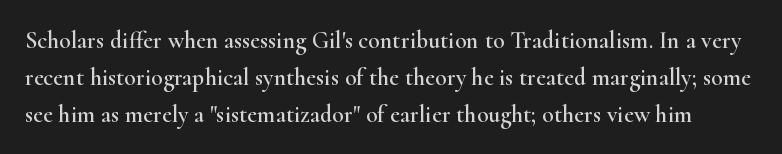
Q: Is the text italic (slanted)? A: No, it is upright.
Q: Is the text underlined? A: No.
Q: Is the spacing between letters normal or unusually wide? A: Normal.
Q: Is the spacing between lines tight, normal or loose? A: Normal.
